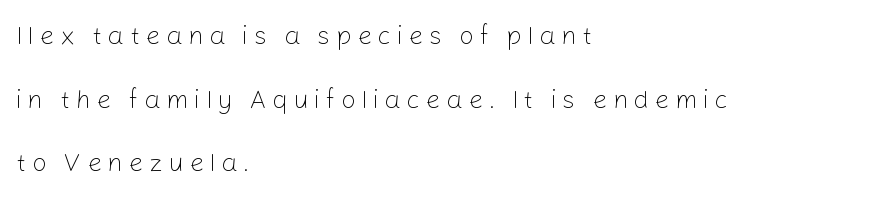
The image shows 26 px text type, upright; set left-aligned, loose line spacing (2.45x), unusually wide letter spacing (+0.21 em), not underlined.
